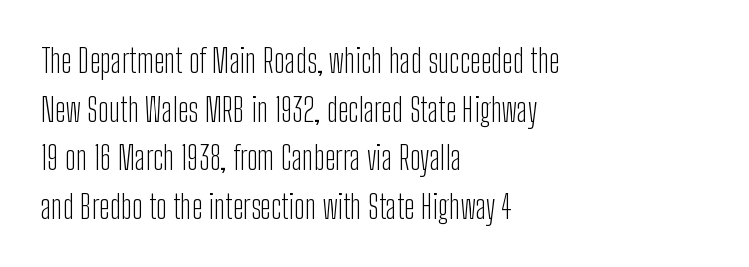
Q: Is the text bold? A: No.
Q: Is the text italic (slanted)? A: No, it is upright.
Q: Is the typeface a serif or a sans-serif typeface? A: Sans-serif.
Q: Is the text underlined? A: No.
Q: How is the paragraph aligned? A: Left-aligned.
Q: Is the spacing between letters normal or unusually wide? A: Normal.
Q: Is the spacing between lines tight, normal or loose? A: Normal.
Q: Width (condensed, normal, or wide)? A: Condensed.
Q: Stroke contrast? A: Low.
Q: x-height? A: Medium.
Q: Monospaced? A: No.
